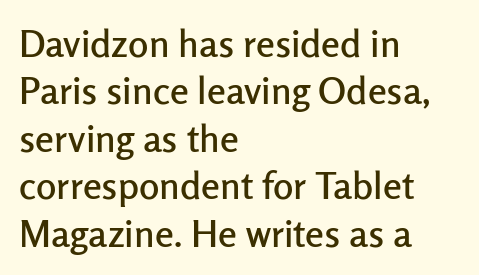
The image shows 38 px sans-serif type, upright; set left-aligned, normal line spacing (1.25x), normal letter spacing, not underlined; low stroke contrast and a medium x-height.
